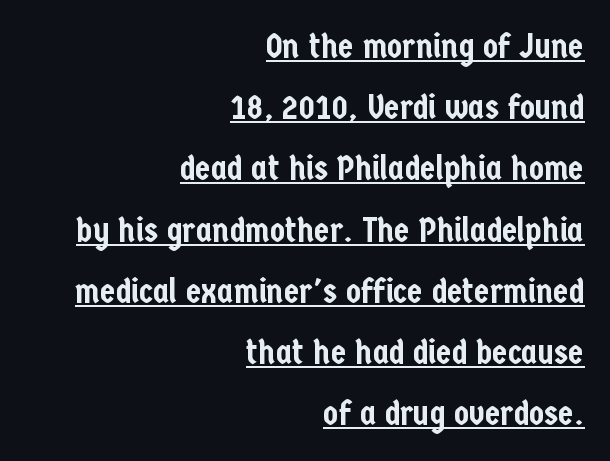
{"serif": "no", "italic": "no", "width": "condensed", "stroke_contrast": "low", "x_height": "medium", "monospaced": "no", "underline": "yes", "align": "right", "line_spacing_ratio": 1.75, "letter_spacing": "normal", "letter_spacing_em": 0.0, "glyph_px": 35}
